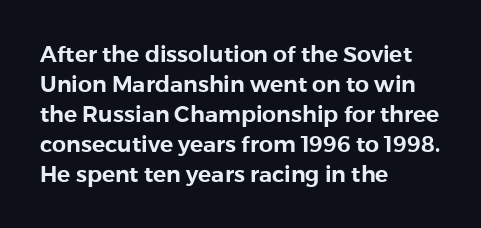
Q: Is the text italic (slanted)? A: No, it is upright.
Q: Is the text underlined? A: No.
Q: How is the paragraph aligned? A: Left-aligned.
Q: Is the spacing between letters normal or unusually wide? A: Normal.
Q: Is the spacing between lines tight, normal or loose? A: Normal.
